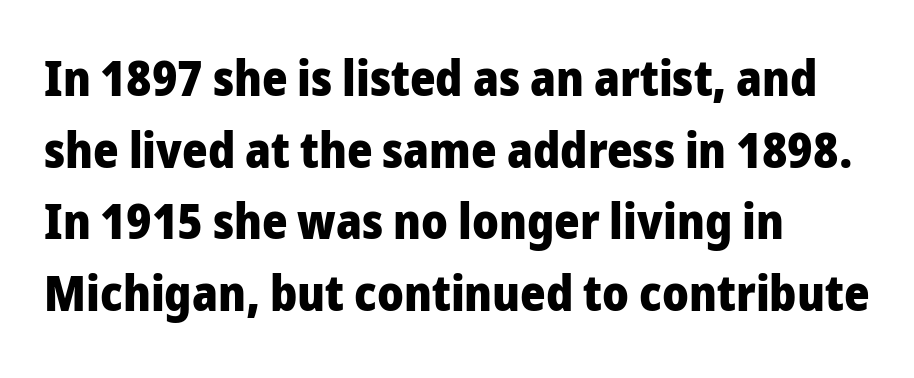
The image shows 49 px heavy sans-serif type, upright; set left-aligned, normal line spacing (1.46x), normal letter spacing, not underlined; low stroke contrast and a medium x-height.
